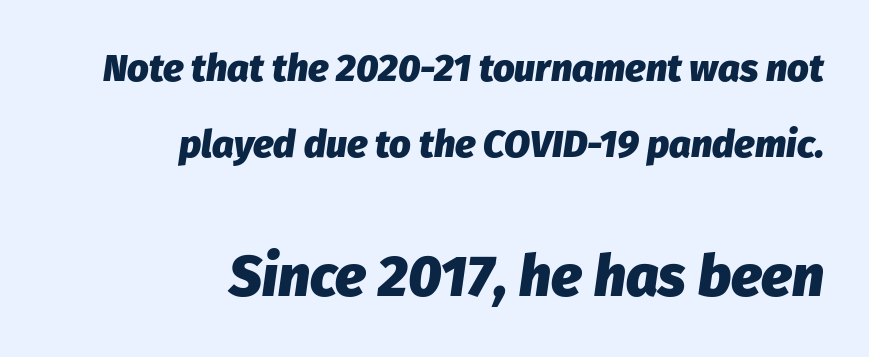
A student would call this right alignment; a typographer would say flush right, rag left. Each letter keeps its own natural width here, so spacing adapts to shape. Each new line begins a long way beneath the previous one. Type size steps up from the first block to the second. Heavy-handed strokes throughout: this text is bold.
